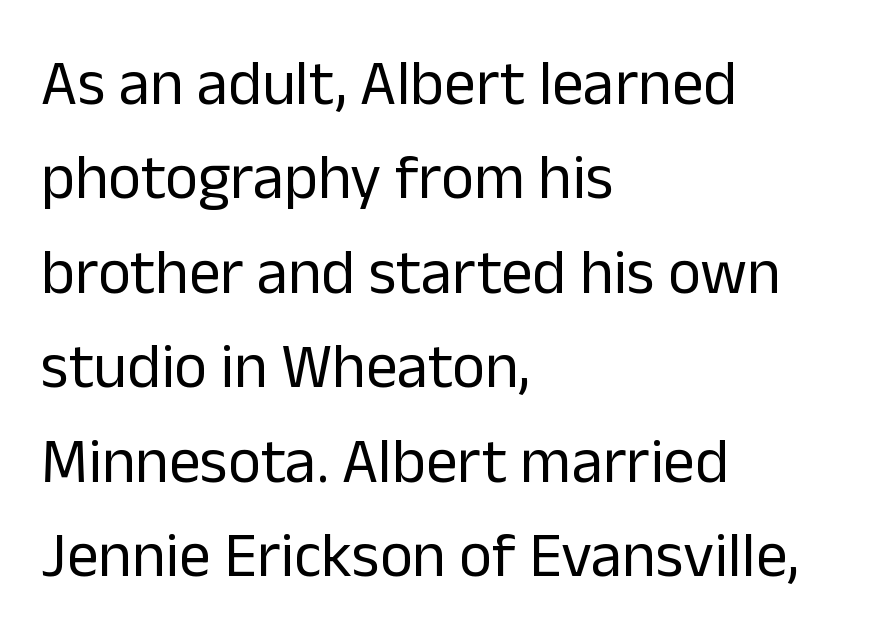
Q: Is the text bold? A: No.
Q: Is the text italic (slanted)? A: No, it is upright.
Q: Is the typeface a serif or a sans-serif typeface? A: Sans-serif.
Q: Is the text underlined? A: No.
Q: How is the paragraph aligned? A: Left-aligned.
Q: Is the spacing between letters normal or unusually wide? A: Normal.
Q: Is the spacing between lines tight, normal or loose? A: Normal.
Q: Width (condensed, normal, or wide)? A: Normal.
Q: Stroke contrast? A: Low.
Q: x-height? A: Medium.
Q: Monospaced? A: No.
